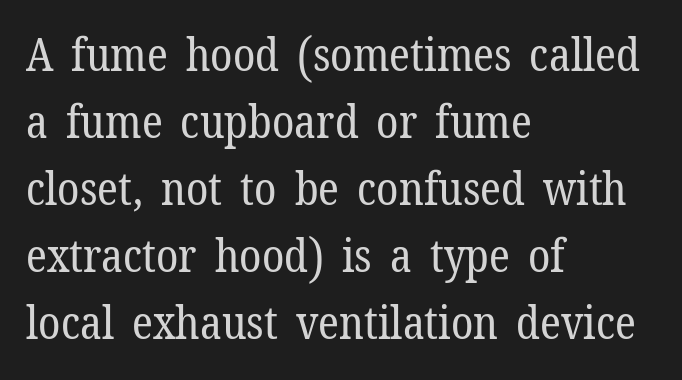
Q: Is the text bold? A: No.
Q: Is the text italic (slanted)? A: No, it is upright.
Q: Is the typeface a serif or a sans-serif typeface? A: Serif.
Q: Is the text underlined? A: No.
Q: How is the paragraph aligned? A: Left-aligned.
Q: Is the spacing between letters normal or unusually wide? A: Normal.
Q: Is the spacing between lines tight, normal or loose? A: Normal.
Q: Width (condensed, normal, or wide)? A: Normal.
Q: Stroke contrast? A: Low.
Q: x-height? A: Medium.
Q: Monospaced? A: No.
